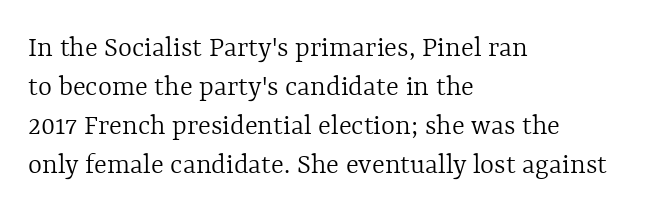
{"italic": "no", "bold": "no", "weight": "light", "width": "normal", "x_height": "medium", "monospaced": "no", "underline": "no", "align": "left", "line_spacing": "normal", "line_spacing_ratio": 1.3, "letter_spacing": "normal", "letter_spacing_em": 0.0, "glyph_px": 30}
